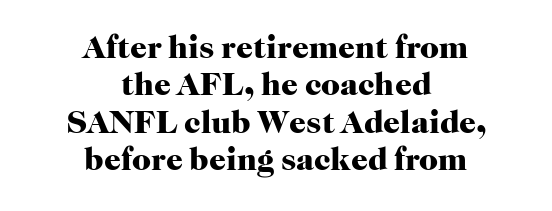
Q: Is the text bold? A: Yes.
Q: Is the text italic (slanted)? A: No, it is upright.
Q: Is the typeface a serif or a sans-serif typeface? A: Serif.
Q: Is the text underlined? A: No.
Q: How is the paragraph aligned? A: Centered.
Q: Is the spacing between letters normal or unusually wide? A: Normal.
Q: Is the spacing between lines tight, normal or loose? A: Tight.
Q: Width (condensed, normal, or wide)? A: Normal.
Q: Stroke contrast? A: High.
Q: x-height? A: Medium.
Q: Monospaced? A: No.
